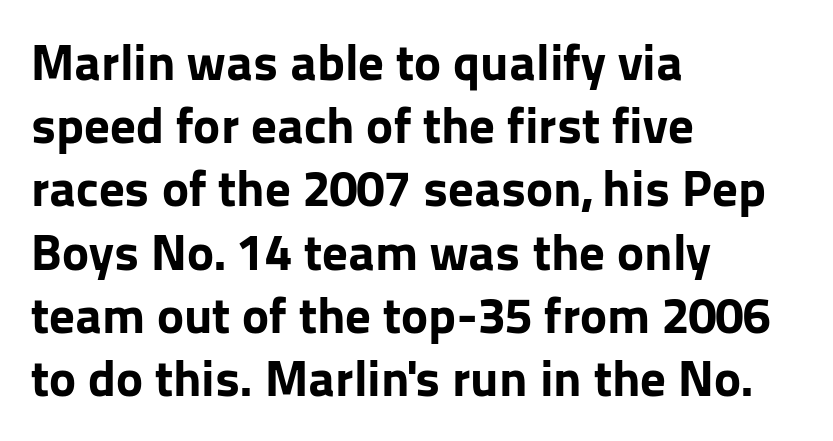
{"serif": "no", "italic": "no", "bold": "yes", "weight": "bold", "width": "normal", "stroke_contrast": "low", "x_height": "medium", "monospaced": "no", "underline": "no", "align": "left", "line_spacing_ratio": 1.24, "letter_spacing": "normal", "letter_spacing_em": 0.0, "glyph_px": 51}
